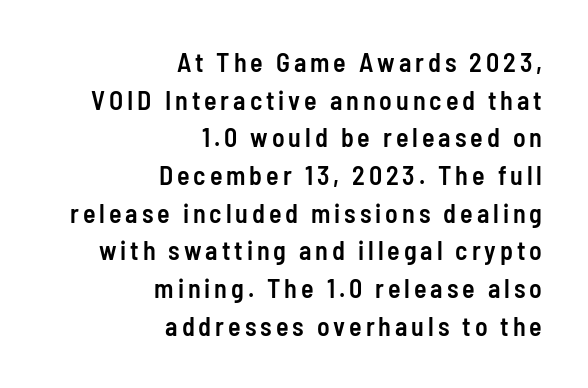
{"italic": "no", "bold": "semi", "underline": "no", "align": "right", "line_spacing": "normal", "line_spacing_ratio": 1.45, "glyph_px": 26}
